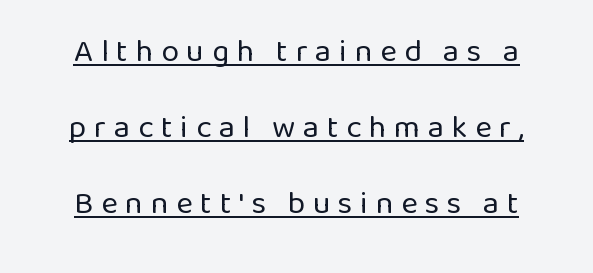
Q: Is the text bold? A: No.
Q: Is the text italic (slanted)? A: No, it is upright.
Q: Is the typeface a serif or a sans-serif typeface? A: Sans-serif.
Q: Is the text underlined? A: Yes.
Q: How is the paragraph aligned? A: Centered.
Q: Is the spacing between letters normal or unusually wide? A: Unusually wide.
Q: Is the spacing between lines tight, normal or loose? A: Loose.
Q: Width (condensed, normal, or wide)? A: Normal.
Q: Stroke contrast? A: Low.
Q: x-height? A: Medium.
Q: Monospaced? A: No.
